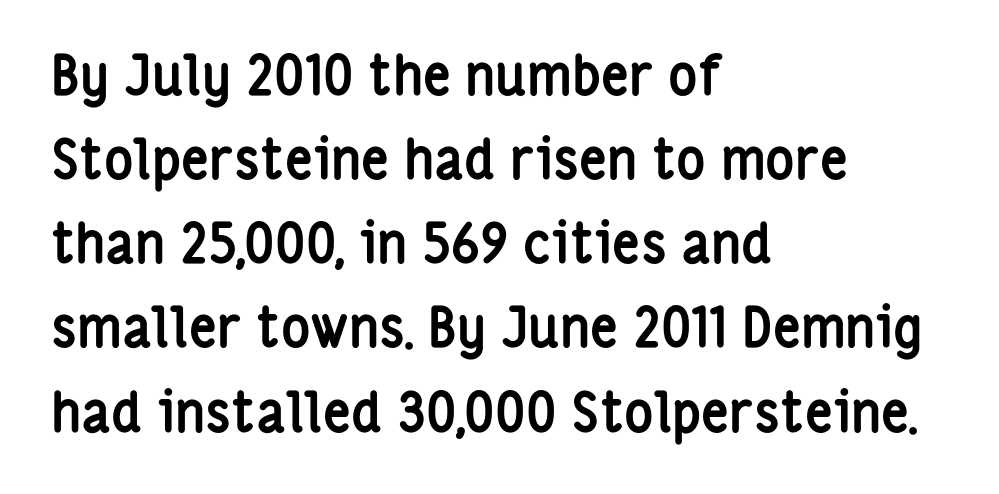
Q: Is the text bold? A: Yes.
Q: Is the text italic (slanted)? A: No, it is upright.
Q: Is the typeface a serif or a sans-serif typeface? A: Sans-serif.
Q: Is the text underlined? A: No.
Q: How is the paragraph aligned? A: Left-aligned.
Q: Is the spacing between letters normal or unusually wide? A: Normal.
Q: Is the spacing between lines tight, normal or loose? A: Normal.
Q: Width (condensed, normal, or wide)? A: Condensed.
Q: Stroke contrast? A: Low.
Q: x-height? A: Medium.
Q: Monospaced? A: No.
